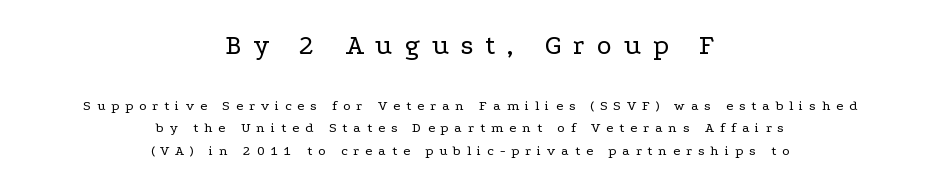
{"serif": "yes", "italic": "no", "bold": "no", "weight": "regular", "width": "wide", "stroke_contrast": "low", "x_height": "medium", "monospaced": "no", "underline": "no", "align": "center", "line_spacing": "normal", "line_spacing_ratio": 1.62, "letter_spacing": "wide", "letter_spacing_em": 0.43, "larger_block": "first", "size_ratio": 2.0, "glyph_px": 28}
